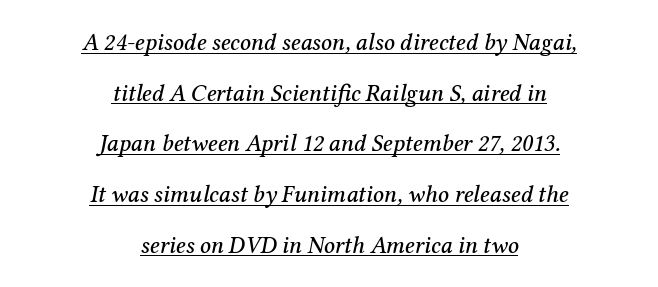
Q: Is the text italic (slanted)? A: Yes, it leans right by about 12 degrees.
Q: Is the text underlined? A: Yes.
Q: How is the paragraph aligned? A: Centered.
Q: Is the spacing between letters normal or unusually wide? A: Normal.
Q: Is the spacing between lines tight, normal or loose? A: Loose.
